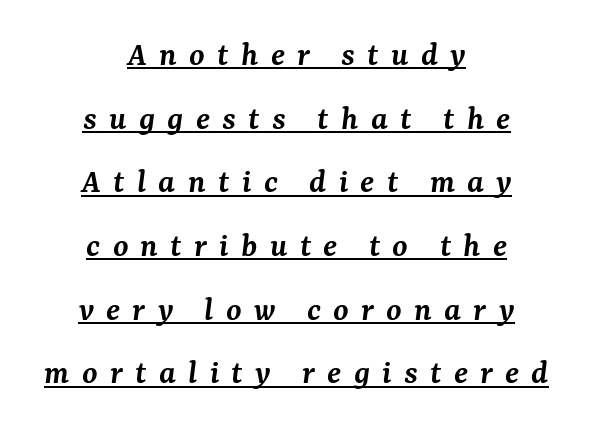
Is this a fixed-width face? No — the glyphs have proportional, varying widths. Notice the strokes are somewhat thickened but not fully heavy: this is a semibold. The passage shown is typeset with a serif family. The glyphs look as if they've been sheared to an angle. Reading down the block, each line starts at a different indent, mirrored at its end. Does a line run under the words? Yes, clearly.
